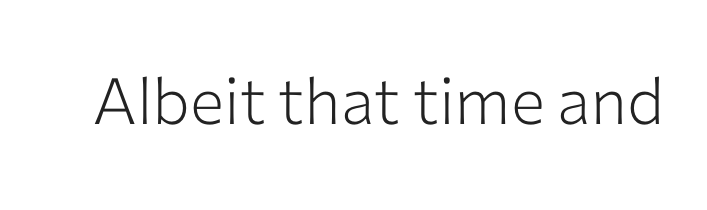
Underlining? Definitely not there. This sample has the flowing, uneven cadence of proportional lettering. Every character sits straight up, as roman type does. The cut favours lightness, reaching ordinary text weight at its darkest.
